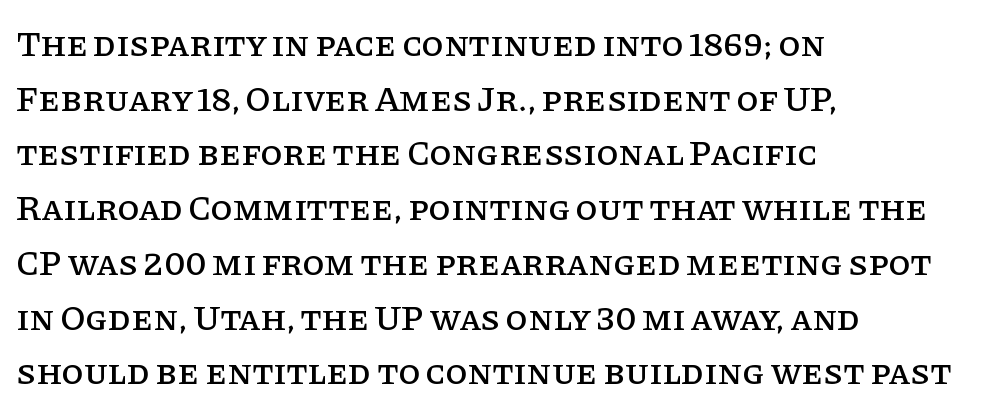
Q: Is the text italic (slanted)? A: No, it is upright.
Q: Is the typeface a serif or a sans-serif typeface? A: Serif.
Q: Is the text underlined? A: No.
Q: How is the paragraph aligned? A: Left-aligned.
Q: Is the spacing between letters normal or unusually wide? A: Normal.
Q: Is the spacing between lines tight, normal or loose? A: Normal.
Q: Width (condensed, normal, or wide)? A: Normal.
Q: Stroke contrast? A: Low.
Q: x-height? A: Large.
Q: Monospaced? A: No.
